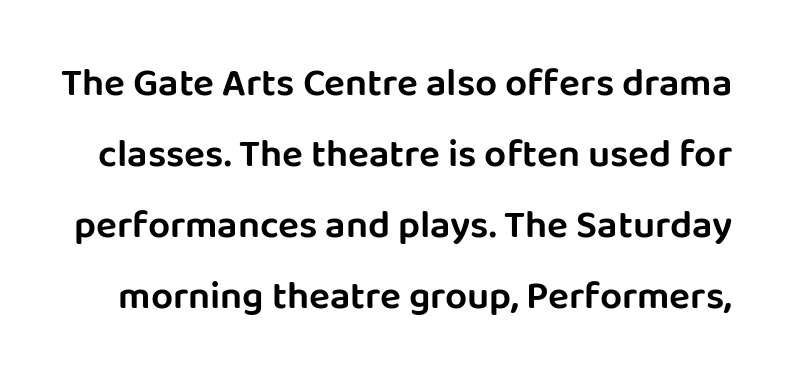
{"serif": "no", "italic": "no", "width": "normal", "stroke_contrast": "low", "x_height": "large", "monospaced": "no", "underline": "no", "line_spacing_ratio": 1.82, "letter_spacing": "normal", "letter_spacing_em": 0.0, "glyph_px": 39}
